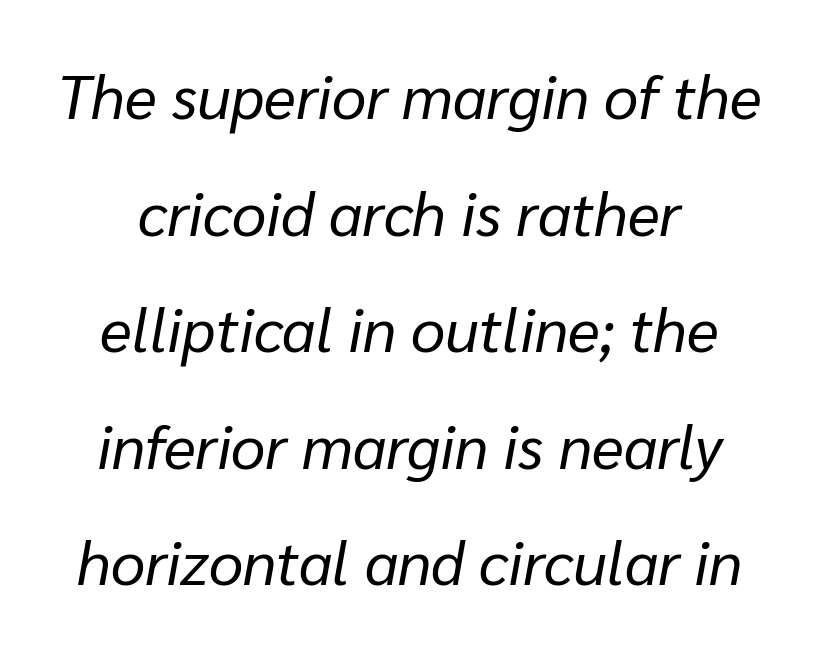
Compared with typical paragraphs, the rows here are farther apart. A typesetter would mark this as italic. The line texture is even and compact thanks to regular tracking. Descenders are the only things crossing below the line. Each letter keeps its own natural width here, so spacing adapts to shape.
